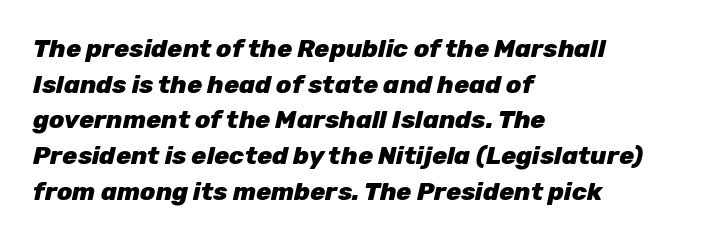
The image shows 25 px bold type, italic (leaning right); set left-aligned, normal line spacing (1.43x), normal letter spacing, not underlined.
